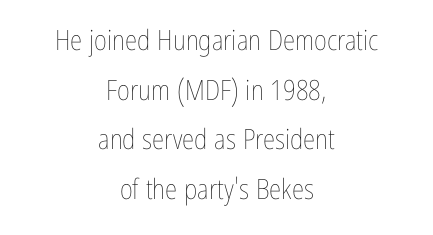
Q: Is the text bold? A: No.
Q: Is the text italic (slanted)? A: No, it is upright.
Q: Is the text underlined? A: No.
Q: How is the paragraph aligned? A: Centered.
Q: Is the spacing between letters normal or unusually wide? A: Normal.
Q: Width (condensed, normal, or wide)? A: Condensed.
Q: Stroke contrast? A: Low.
Q: x-height? A: Medium.
Q: Monospaced? A: No.
